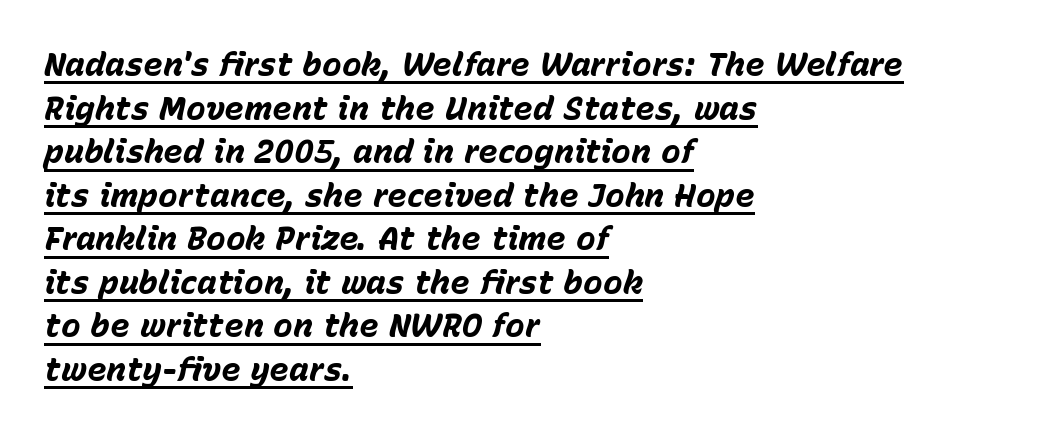
Q: Is the text bold? A: Yes.
Q: Is the text italic (slanted)? A: Yes, it leans right by about 15 degrees.
Q: Is the text underlined? A: Yes.
Q: How is the paragraph aligned? A: Left-aligned.
Q: Is the spacing between letters normal or unusually wide? A: Normal.
Q: Is the spacing between lines tight, normal or loose? A: Normal.
Q: Width (condensed, normal, or wide)? A: Normal.
Q: Stroke contrast? A: Low.
Q: x-height? A: Medium.
Q: Monospaced? A: No.
